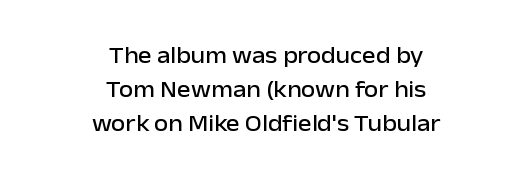
Q: Is the text italic (slanted)? A: No, it is upright.
Q: Is the text underlined? A: No.
Q: How is the paragraph aligned? A: Centered.
Q: Is the spacing between letters normal or unusually wide? A: Normal.
Q: Is the spacing between lines tight, normal or loose? A: Normal.
